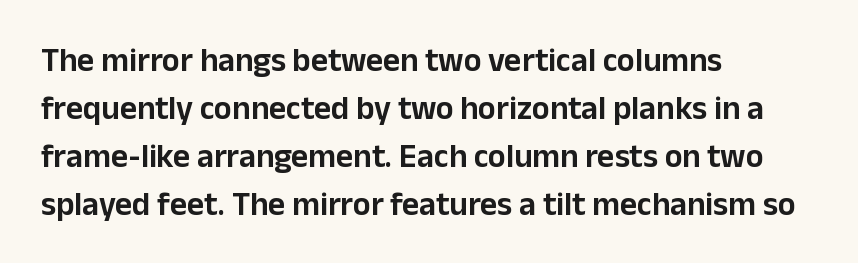
Q: Is the text italic (slanted)? A: No, it is upright.
Q: Is the typeface a serif or a sans-serif typeface? A: Sans-serif.
Q: Is the text underlined? A: No.
Q: How is the paragraph aligned? A: Left-aligned.
Q: Is the spacing between letters normal or unusually wide? A: Normal.
Q: Is the spacing between lines tight, normal or loose? A: Normal.
Q: Width (condensed, normal, or wide)? A: Normal.
Q: Stroke contrast? A: Low.
Q: x-height? A: Medium.
Q: Monospaced? A: No.
